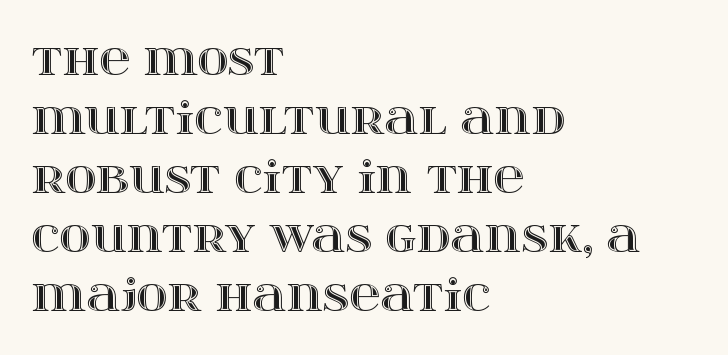
Q: Is the text italic (slanted)? A: No, it is upright.
Q: Is the text underlined? A: No.
Q: How is the paragraph aligned? A: Left-aligned.
Q: Is the spacing between letters normal or unusually wide? A: Normal.
Q: Is the spacing between lines tight, normal or loose? A: Normal.
Q: Width (condensed, normal, or wide)? A: Wide.
Q: x-height? A: Large.
Q: Monospaced? A: No.
